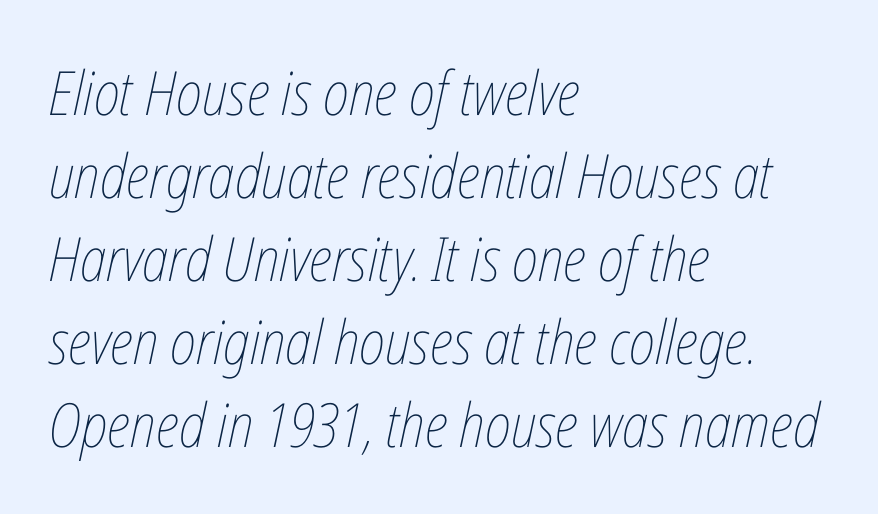
{"italic": "yes", "lean": "right", "slant_degrees": 12, "bold": "no", "weight": "thin", "width": "condensed", "stroke_contrast": "low", "x_height": "medium", "monospaced": "no", "underline": "no", "align": "left", "line_spacing": "normal", "line_spacing_ratio": 1.36, "letter_spacing": "normal", "letter_spacing_em": 0.0, "glyph_px": 61}
